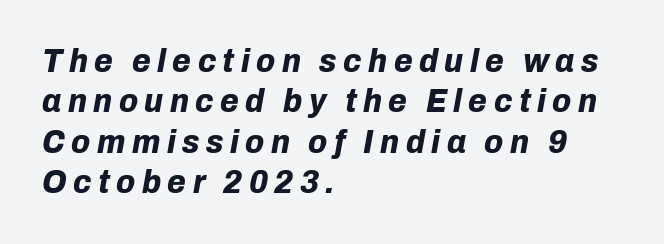
Q: Is the text bold? A: Yes.
Q: Is the text italic (slanted)? A: Yes, it leans right by about 10 degrees.
Q: Is the text underlined? A: No.
Q: How is the paragraph aligned? A: Left-aligned.
Q: Width (condensed, normal, or wide)? A: Normal.
Q: Stroke contrast? A: Low.
Q: x-height? A: Medium.
Q: Monospaced? A: No.
